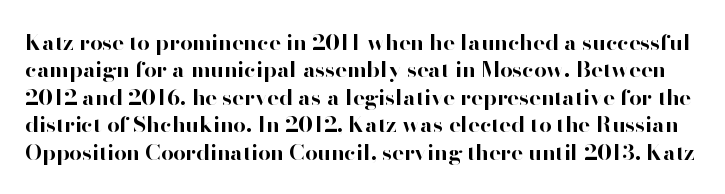
Q: Is the text bold? A: Yes.
Q: Is the text italic (slanted)? A: No, it is upright.
Q: Is the text underlined? A: No.
Q: Is the spacing between letters normal or unusually wide? A: Normal.
Q: Is the spacing between lines tight, normal or loose? A: Normal.
